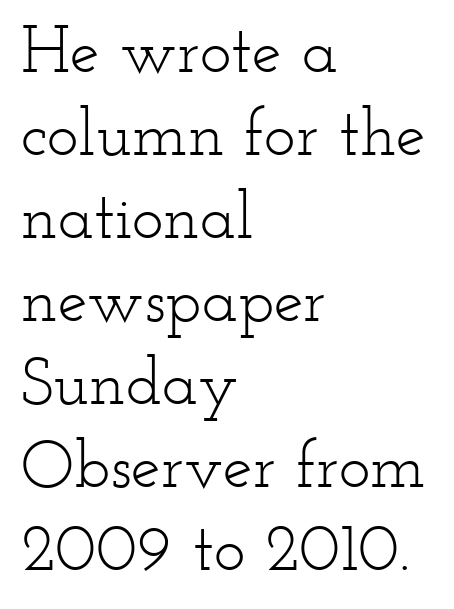
{"serif": "yes", "italic": "no", "bold": "no", "weight": "light", "width": "wide", "stroke_contrast": "low", "x_height": "small", "monospaced": "no", "underline": "no", "align": "left", "line_spacing_ratio": 1.24, "letter_spacing": "normal", "letter_spacing_em": 0.0, "glyph_px": 67}
